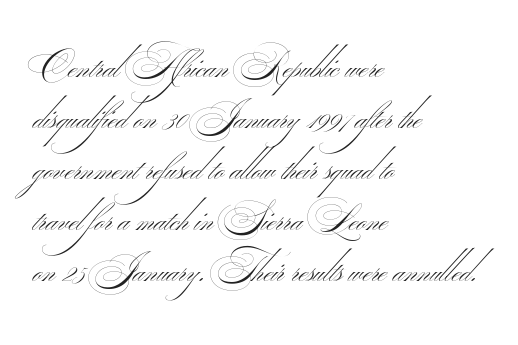
{"serif": "no", "bold": "no", "weight": "thin", "width": "wide", "stroke_contrast": "medium", "monospaced": "no", "underline": "no", "align": "left", "line_spacing": "normal", "line_spacing_ratio": 1.34, "letter_spacing": "normal", "letter_spacing_em": 0.0, "glyph_px": 38}
